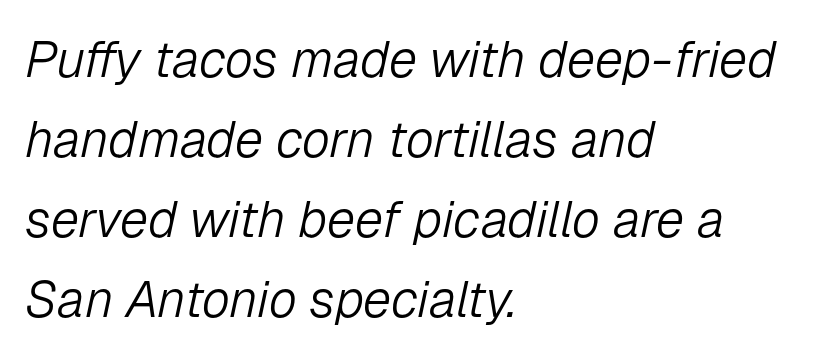
Q: Is the text bold? A: No.
Q: Is the text italic (slanted)? A: Yes, it leans right by about 12 degrees.
Q: Is the text underlined? A: No.
Q: How is the paragraph aligned? A: Left-aligned.
Q: Is the spacing between letters normal or unusually wide? A: Normal.
Q: Is the spacing between lines tight, normal or loose? A: Normal.
Q: Width (condensed, normal, or wide)? A: Normal.
Q: Stroke contrast? A: Low.
Q: x-height? A: Medium.
Q: Monospaced? A: No.
